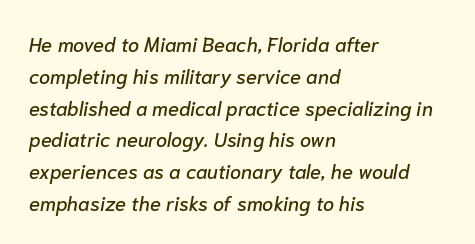
Anything drawn beneath the words? Only blank space. Does the copy run flush right? No — it runs flush left. Each word holds together tightly as a unit, with standard inter-letter gaps. The leading is moderate, giving the passage an even texture. Notice how the stems are inclined rather than vertical — that's the hallmark of italics.
